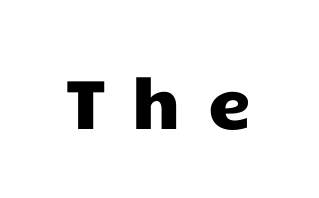
The image shows 69 px wide sans-serif type, upright; set unusually wide letter spacing (+0.39 em), not underlined; low stroke contrast and a medium x-height.
